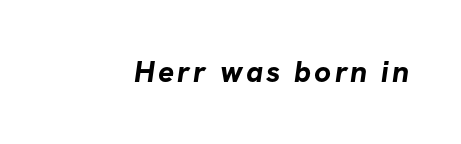
The glyphs are unaccompanied by any horizontal stroke below them. Look at the bottom of the vertical strokes: they stop flat, with no serifs. Note the varied advance widths — an 'i' is clearly narrower than an 'm'. Heavy-handed strokes throughout: this text is bold.
